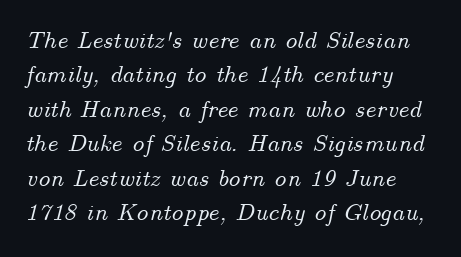
Q: Is the text italic (slanted)? A: Yes, it leans right by about 14 degrees.
Q: Is the text underlined? A: No.
Q: How is the paragraph aligned? A: Left-aligned.
Q: Is the spacing between letters normal or unusually wide? A: Normal.
Q: Is the spacing between lines tight, normal or loose? A: Normal.
